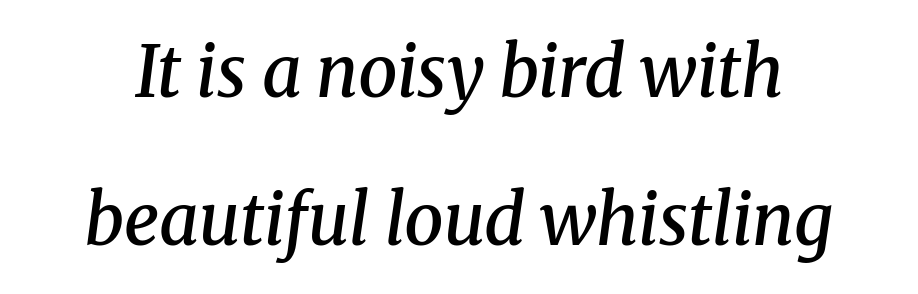
Q: Is the text bold? A: Semi-bold.
Q: Is the text italic (slanted)? A: Yes, it leans right by about 8 degrees.
Q: Is the typeface a serif or a sans-serif typeface? A: Serif.
Q: Is the text underlined? A: No.
Q: Is the spacing between letters normal or unusually wide? A: Normal.
Q: Is the spacing between lines tight, normal or loose? A: Loose.
Q: Width (condensed, normal, or wide)? A: Normal.
Q: Stroke contrast? A: Medium.
Q: x-height? A: Medium.
Q: Monospaced? A: No.
